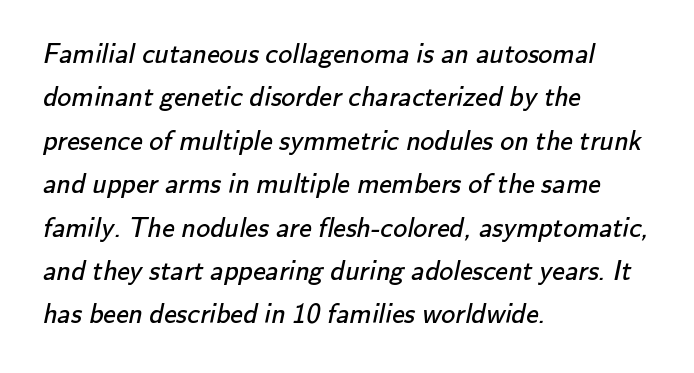
Type without underlining. What's the leading like? Ordinary, nothing unusual. The glyphs in this specimen are sans serif. The text block is weighted toward the left margin, trailing off unevenly rightward.
